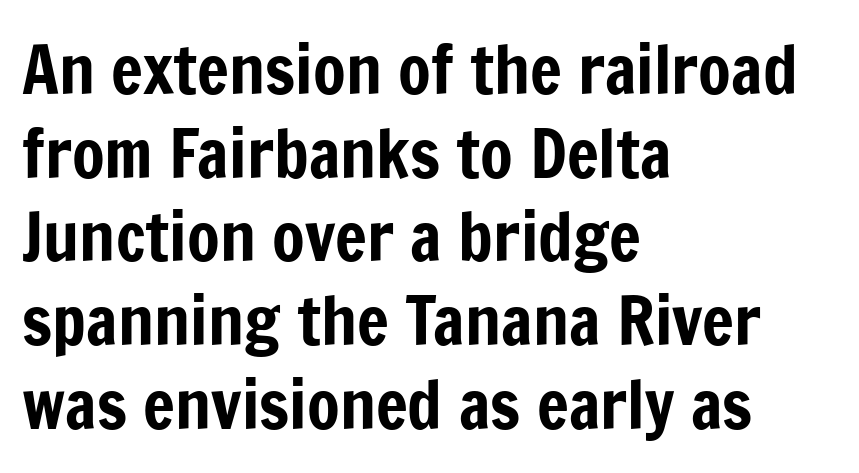
The image shows 67 px condensed sans-serif type, upright; set left-aligned, normal line spacing (1.25x), normal letter spacing, not underlined; low stroke contrast and a medium x-height.
